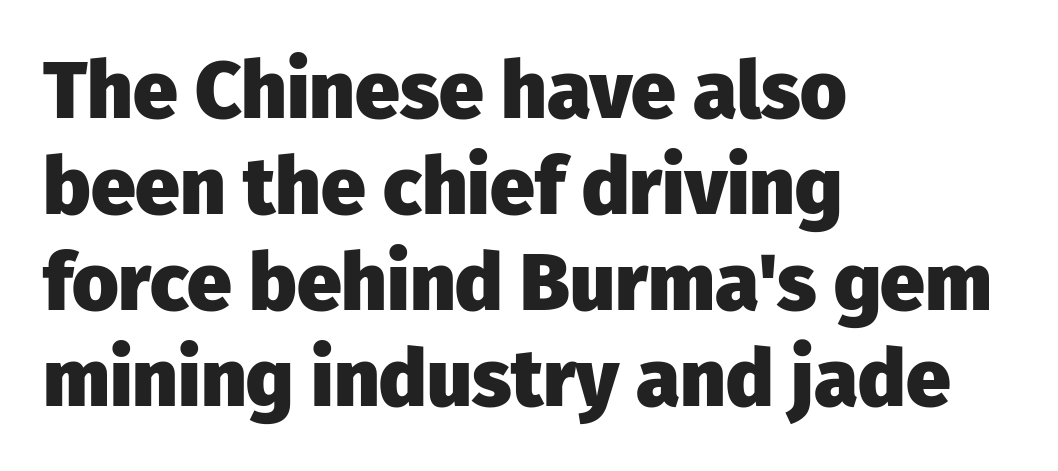
Q: Is the text bold? A: Yes.
Q: Is the text italic (slanted)? A: No, it is upright.
Q: Is the typeface a serif or a sans-serif typeface? A: Sans-serif.
Q: Is the text underlined? A: No.
Q: How is the paragraph aligned? A: Left-aligned.
Q: Is the spacing between letters normal or unusually wide? A: Normal.
Q: Width (condensed, normal, or wide)? A: Normal.
Q: Stroke contrast? A: Low.
Q: x-height? A: Medium.
Q: Monospaced? A: No.
